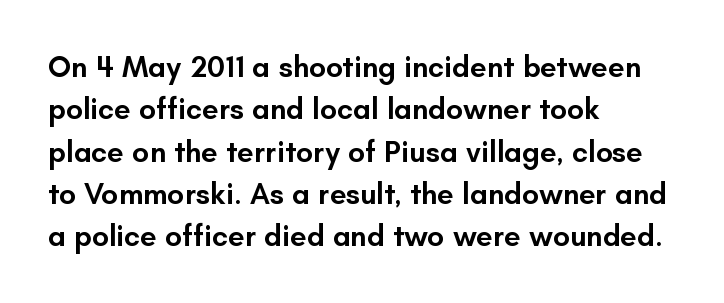
Lines of text with bare space underneath. The strokes are fattened partway — semibold, not bold. I'd call this a sans setting — the letters go barefoot. The vertical gap from one line to the next is medium. The text block is weighted toward the left margin, trailing off unevenly rightward. Here the glyphs are tracked normally, forming tight word shapes.
